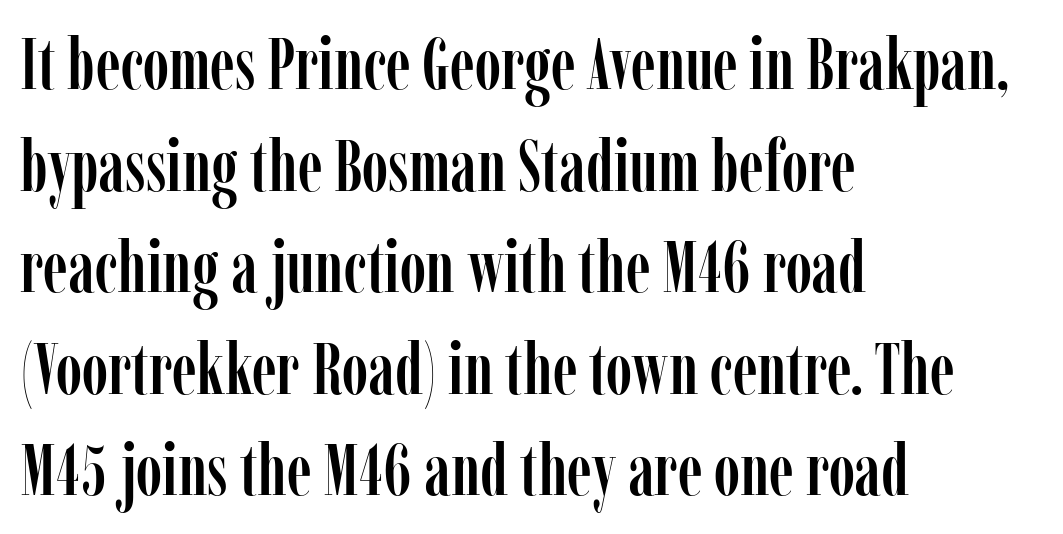
{"serif": "yes", "italic": "no", "width": "condensed", "stroke_contrast": "low", "x_height": "medium", "monospaced": "no", "underline": "no", "align": "left", "line_spacing": "normal", "line_spacing_ratio": 1.41, "letter_spacing": "normal", "letter_spacing_em": 0.0, "glyph_px": 72}
